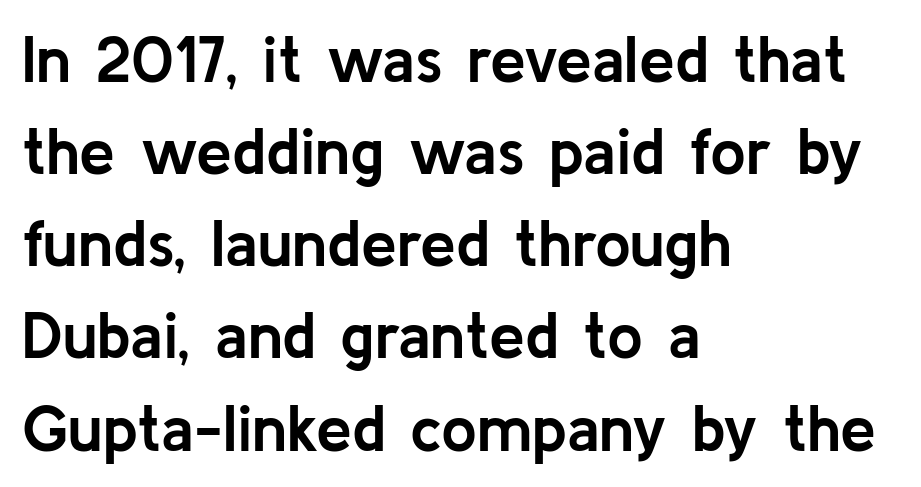
To sum up the face: it is a sans, with no serifs. The lines sit at an ordinary, default distance from one another. It's the straight-up-and-down kind of type. Anything drawn beneath the words? Only blank space. The tracking reads as untouched default to a designer's eye. Summary of weight: heavy, a full bold.
